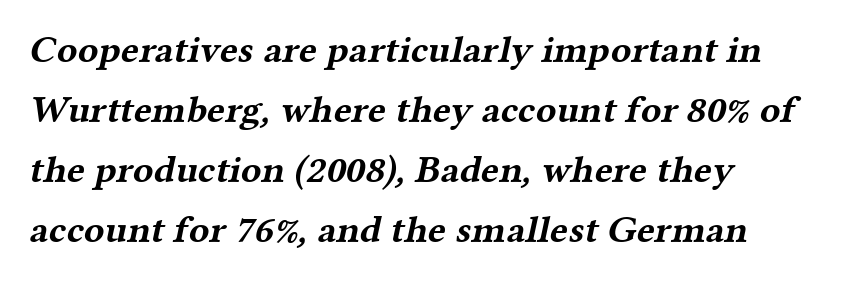
The passage shown is typed in a proportional face where columns would drift. All the whitespace from short lines collects on the right. The glyphs have the mass of a bold cut. Here the glyphs are tracked normally, forming tight word shapes. Does the leading feel generous? No, just average.
